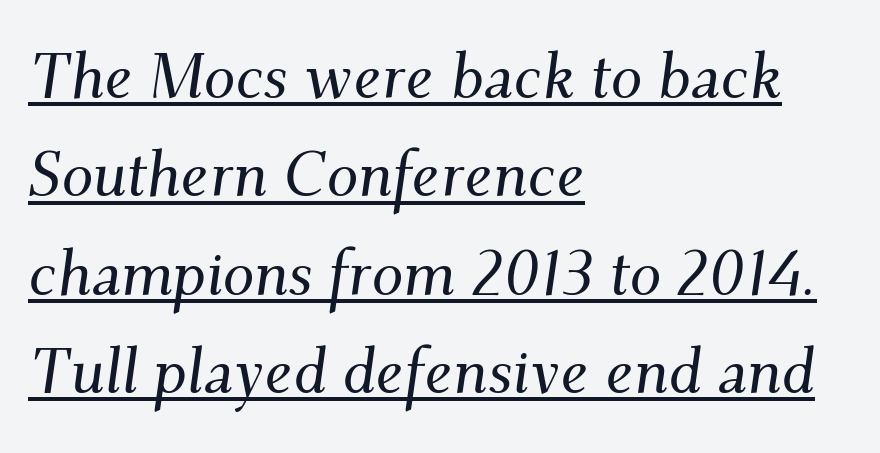
Is this a fixed-width face? No — the glyphs have proportional, varying widths. Leading: standard. Look at the bottom of the vertical strokes: they flare into serifs here. The rendering uses the underline text-decoration. Reading down the block, your eye returns to a fixed left position each line.
